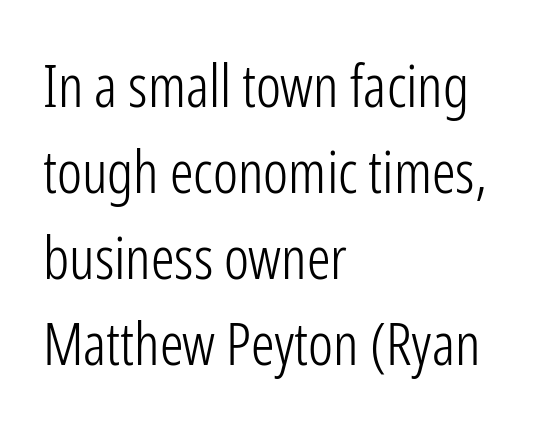
The designer went with a sans here, leaving each stem footless. The rendering keeps characters at their native spacing. The passage shown stacks its lines at a standard gap. Is this a fixed-width face? No — the glyphs have proportional, varying widths. This reads as an unemphasized weight, regular at the heaviest.
